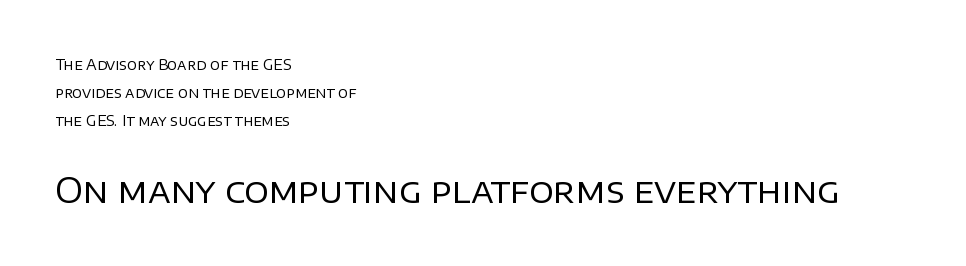
The image shows 34 px regular-weight sans-serif type, upright; set left-aligned, loose line spacing (2.01x), normal letter spacing, not underlined; the second (bottom) block is 2.43x larger; low stroke contrast and a large x-height.
